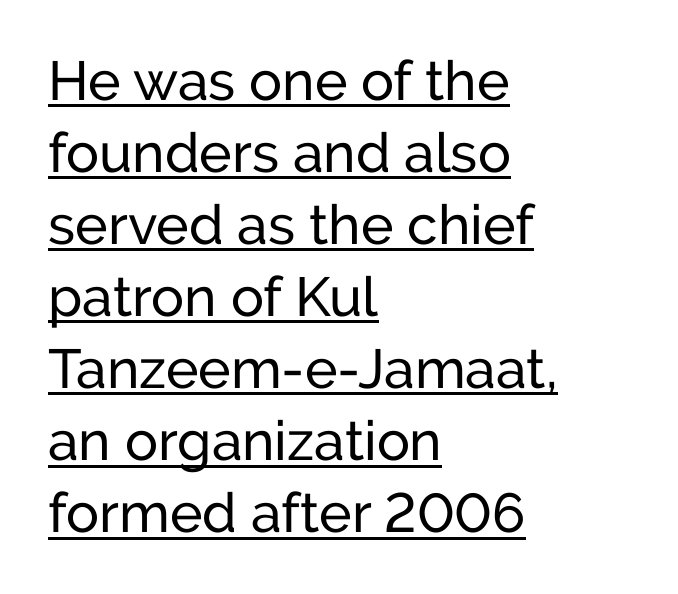
Q: Is the text bold? A: No.
Q: Is the text italic (slanted)? A: No, it is upright.
Q: Is the typeface a serif or a sans-serif typeface? A: Sans-serif.
Q: Is the text underlined? A: Yes.
Q: How is the paragraph aligned? A: Left-aligned.
Q: Is the spacing between letters normal or unusually wide? A: Normal.
Q: Is the spacing between lines tight, normal or loose? A: Normal.
Q: Width (condensed, normal, or wide)? A: Normal.
Q: Stroke contrast? A: Low.
Q: x-height? A: Medium.
Q: Monospaced? A: No.
